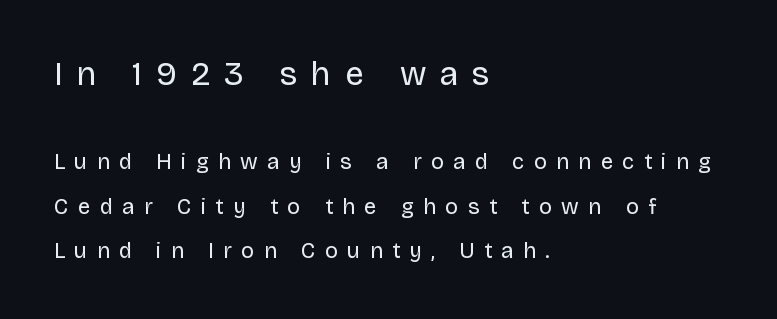
Horizontal alignment here is leftward, the default for most running prose. Each new line begins a long way beneath the previous one. The passage shown is not bold in any degree. A bare baseline throughout the passage.
